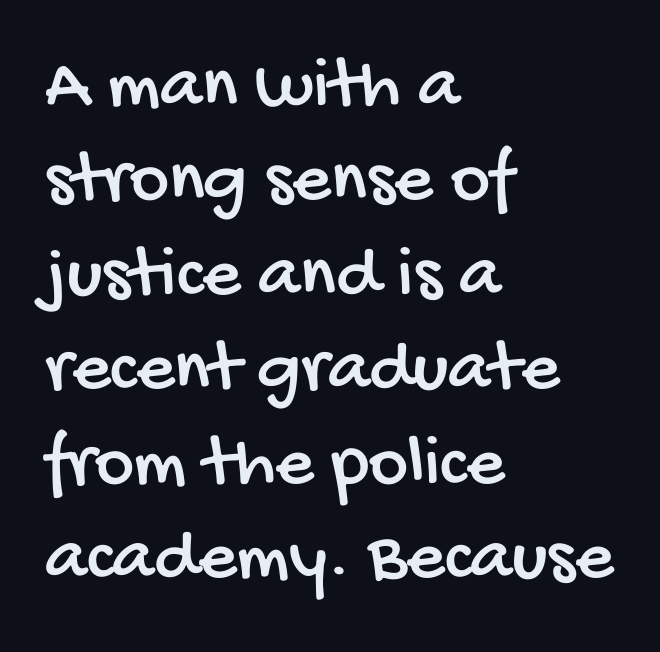
The image shows 75 px condensed sans-serif type; set left-aligned, normal line spacing (1.26x), normal letter spacing, not underlined; low stroke contrast and a large x-height.
